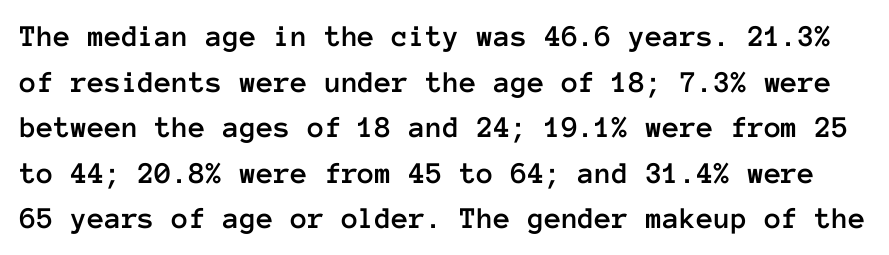
Q: Is the text italic (slanted)? A: No, it is upright.
Q: Is the text underlined? A: No.
Q: Is the spacing between letters normal or unusually wide? A: Normal.
Q: Is the spacing between lines tight, normal or loose? A: Normal.
Q: Width (condensed, normal, or wide)? A: Normal.
Q: Stroke contrast? A: Low.
Q: x-height? A: Medium.
Q: Monospaced? A: Yes.
